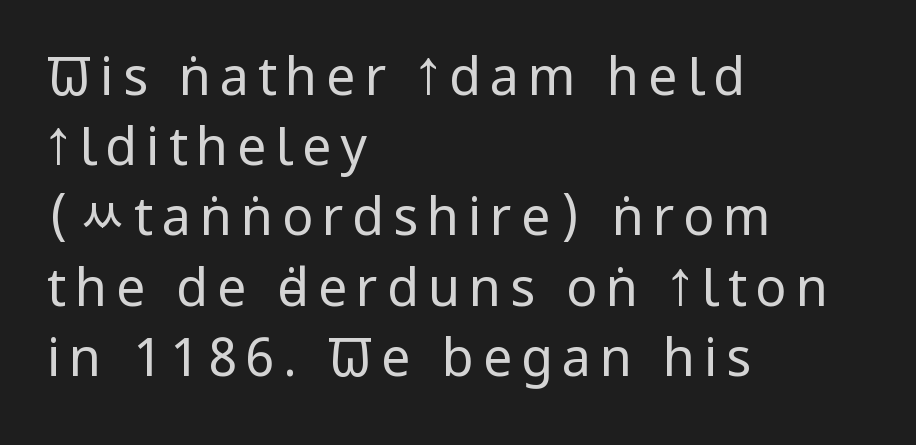
{"serif": "no", "italic": "no", "bold": "no", "weight": "regular", "width": "condensed", "stroke_contrast": "low", "x_height": "large", "monospaced": "no", "underline": "no", "align": "left", "line_spacing": "normal", "line_spacing_ratio": 1.35, "glyph_px": 52}
